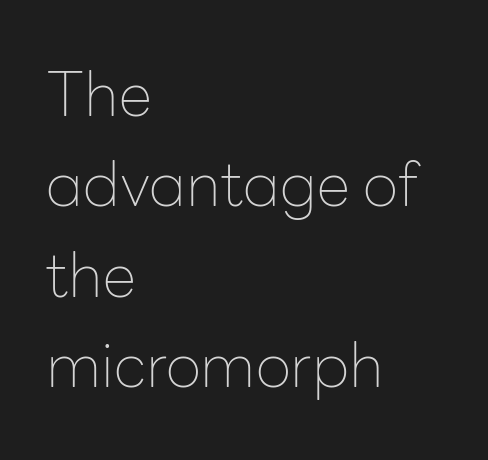
This sample uses a sans-serif face. Style check: upright. Notice how descenders clear the ascenders below comfortably — that's standard leading. Letters rest on an invisible, unmarked baseline.
